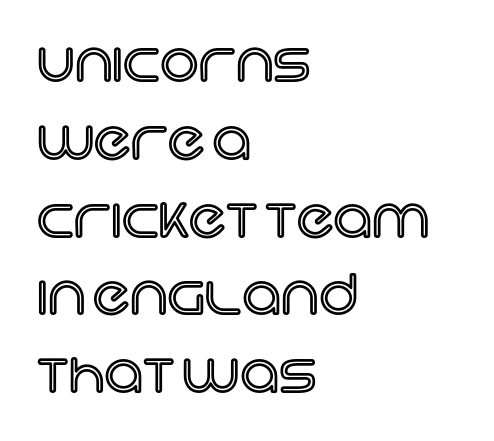
Q: Is the text italic (slanted)? A: No, it is upright.
Q: Is the text underlined? A: No.
Q: How is the paragraph aligned? A: Left-aligned.
Q: Is the spacing between letters normal or unusually wide? A: Normal.
Q: Is the spacing between lines tight, normal or loose? A: Normal.
Q: Width (condensed, normal, or wide)? A: Normal.
Q: x-height? A: Large.
Q: Monospaced? A: No.
